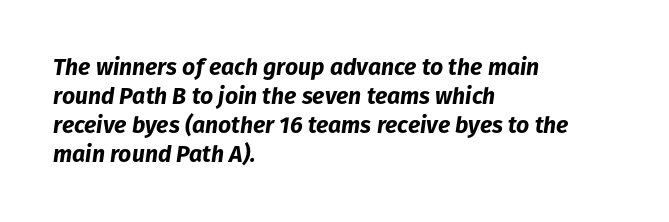
{"italic": "yes", "lean": "right", "slant_degrees": 8, "bold": "yes", "underline": "no", "align": "left", "line_spacing": "normal", "line_spacing_ratio": 1.26, "letter_spacing": "normal", "letter_spacing_em": 0.0, "glyph_px": 23}
